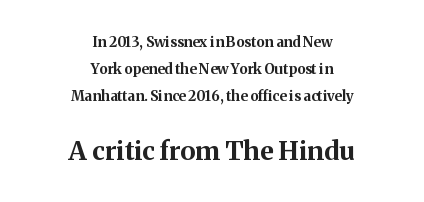
Q: Is the text bold? A: Yes.
Q: Is the text italic (slanted)? A: No, it is upright.
Q: Is the text underlined? A: No.
Q: How is the paragraph aligned? A: Centered.
Q: Is the spacing between letters normal or unusually wide? A: Normal.
Q: Is the spacing between lines tight, normal or loose? A: Loose.
Q: Which block of text is set in a larger size, the first (top) or the second (bottom)? A: The second (bottom) one.
